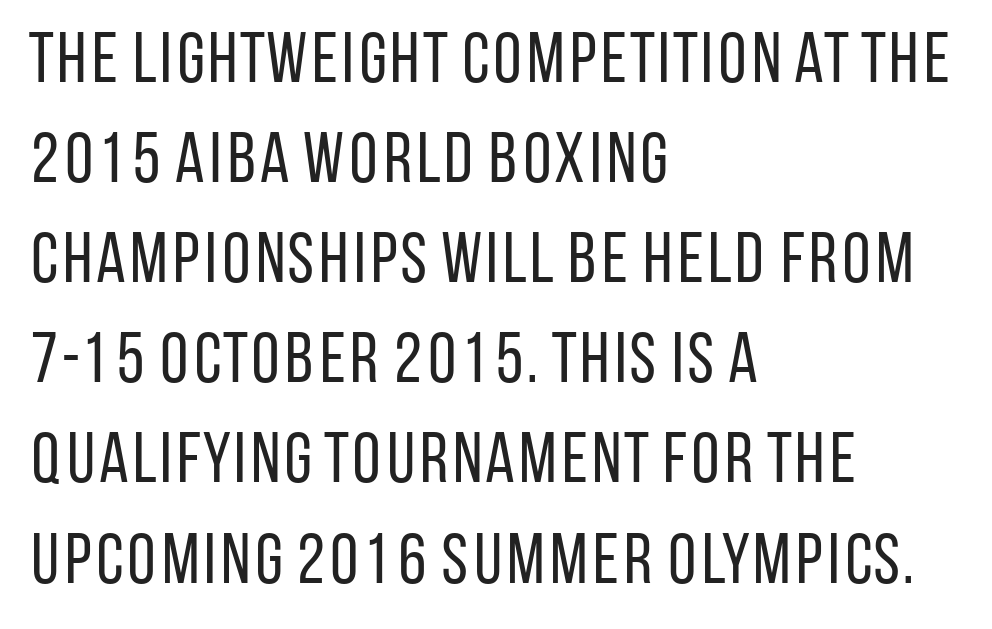
The image shows 71 px regular-weight, condensed sans-serif type, upright; set left-aligned, normal line spacing (1.41x), normal letter spacing, not underlined; low stroke contrast and a large x-height.
